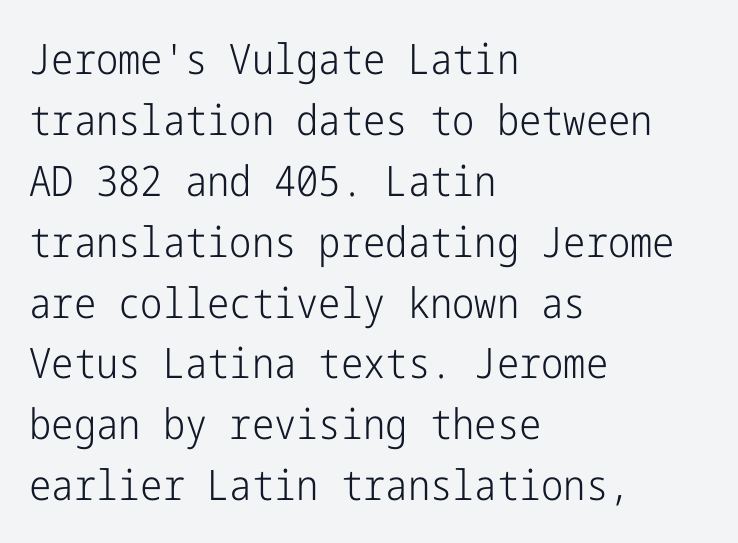
{"serif": "no", "italic": "no", "bold": "no", "weight": "light", "width": "condensed", "stroke_contrast": "low", "x_height": "medium", "underline": "no", "align": "left", "line_spacing": "normal", "line_spacing_ratio": 1.45, "letter_spacing": "normal", "letter_spacing_em": 0.0, "glyph_px": 42}
